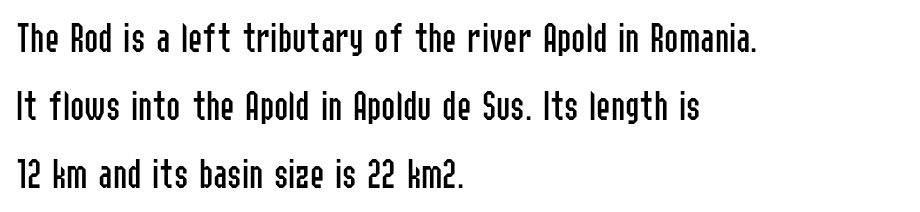
{"serif": "no", "italic": "no", "bold": "no", "weight": "regular", "width": "condensed", "stroke_contrast": "low", "x_height": "medium", "monospaced": "no", "underline": "no", "align": "left", "line_spacing": "normal", "line_spacing_ratio": 1.58, "letter_spacing": "normal", "letter_spacing_em": 0.0, "glyph_px": 43}
